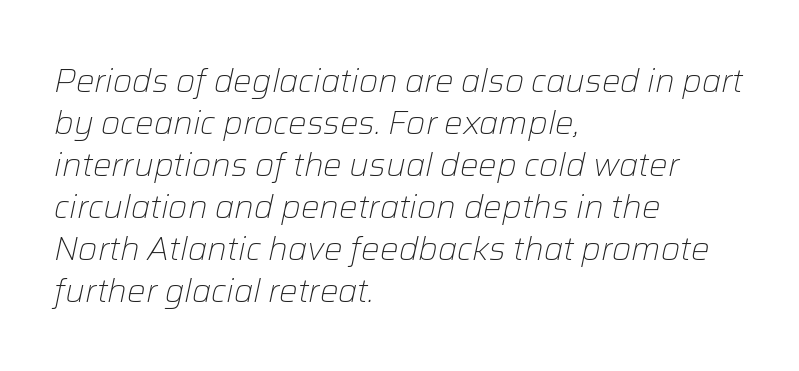
{"italic": "yes", "lean": "right", "slant_degrees": 12, "bold": "no", "weight": "light", "width": "normal", "stroke_contrast": "low", "x_height": "medium", "monospaced": "no", "underline": "no", "align": "left", "line_spacing": "normal", "line_spacing_ratio": 1.27, "letter_spacing": "normal", "letter_spacing_em": 0.0, "glyph_px": 33}
